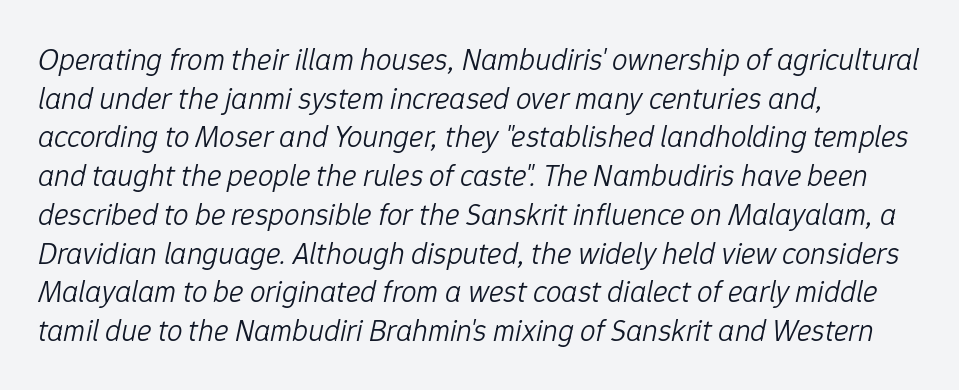
Rule under the text: the space is simply empty. The gaps between neighbouring characters are ordinary and unremarkable. Quick note: italic. Looks like regular typesetting: each glyph gets only the width it needs. Unbolded letterforms with no extra heft. Typeset ragged right — the left edge is the straight one.
